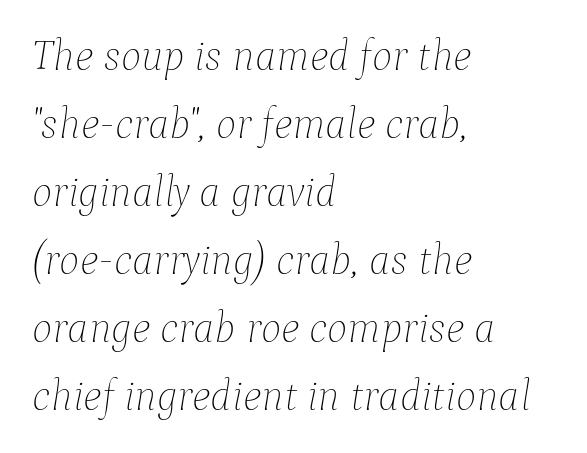
Q: Is the text bold? A: No.
Q: Is the text italic (slanted)? A: Yes, it leans right by about 9 degrees.
Q: Is the text underlined? A: No.
Q: How is the paragraph aligned? A: Left-aligned.
Q: Is the spacing between letters normal or unusually wide? A: Normal.
Q: Is the spacing between lines tight, normal or loose? A: Normal.
Q: Width (condensed, normal, or wide)? A: Normal.
Q: Stroke contrast? A: Low.
Q: x-height? A: Medium.
Q: Monospaced? A: No.
